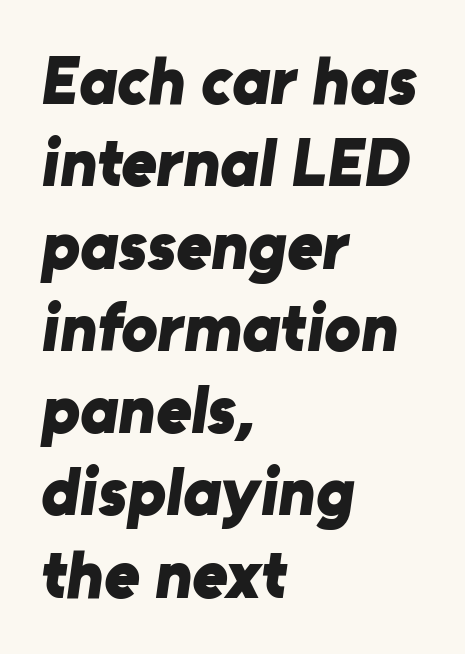
The image shows 68 px bold sans-serif type; set left-aligned, line spacing 1.21x, normal letter spacing, not underlined; low stroke contrast and a medium x-height.
